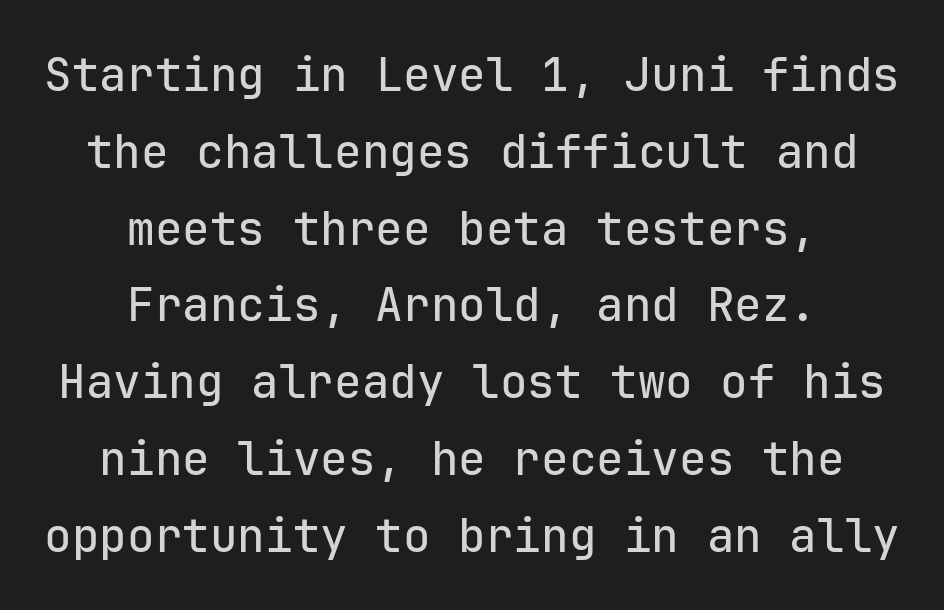
Examine the stroke ends and you'll find no serifs. Leading matches the norm, producing a regular column. One-word summary of the alignment: center. Unlike italic type, these characters show no tilt at all.
